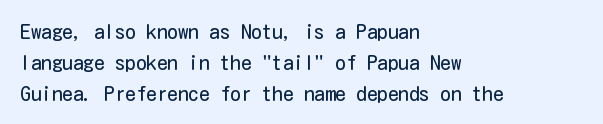
{"italic": "no", "bold": "no", "underline": "no", "align": "left", "line_spacing": "normal", "line_spacing_ratio": 1.47, "letter_spacing": "normal", "letter_spacing_em": 0.0, "glyph_px": 21}
